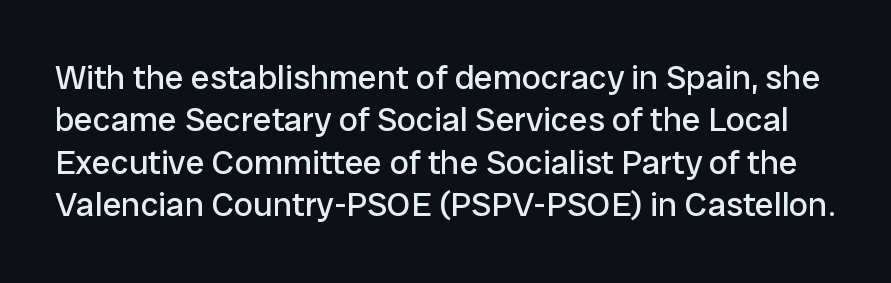
The font is comparable to plain body text, perhaps lighter. You could not count columns in this text — the font is proportionally spaced. Letter spacing: default. This is sans-serif lettering, the kind often seen on screens and signage. Line spacing here is normal.
